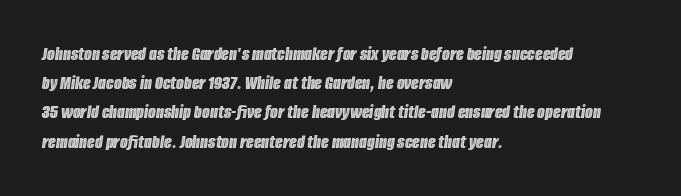
Q: Is the text italic (slanted)? A: Yes, it leans right by about 8 degrees.
Q: Is the text underlined? A: No.
Q: How is the paragraph aligned? A: Left-aligned.
Q: Is the spacing between letters normal or unusually wide? A: Normal.
Q: Is the spacing between lines tight, normal or loose? A: Normal.
